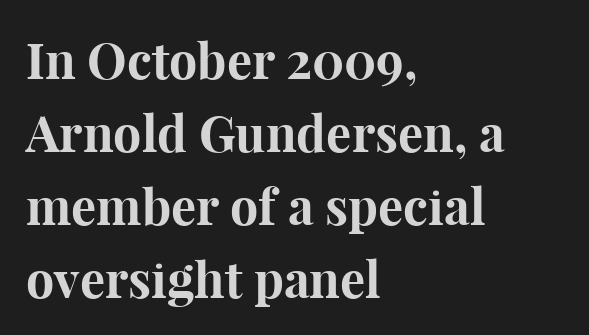
Q: Is the text bold? A: Yes.
Q: Is the text italic (slanted)? A: No, it is upright.
Q: Is the typeface a serif or a sans-serif typeface? A: Serif.
Q: Is the text underlined? A: No.
Q: How is the paragraph aligned? A: Left-aligned.
Q: Is the spacing between letters normal or unusually wide? A: Normal.
Q: Is the spacing between lines tight, normal or loose? A: Normal.
Q: Width (condensed, normal, or wide)? A: Normal.
Q: Stroke contrast? A: High.
Q: x-height? A: Medium.
Q: Monospaced? A: No.
